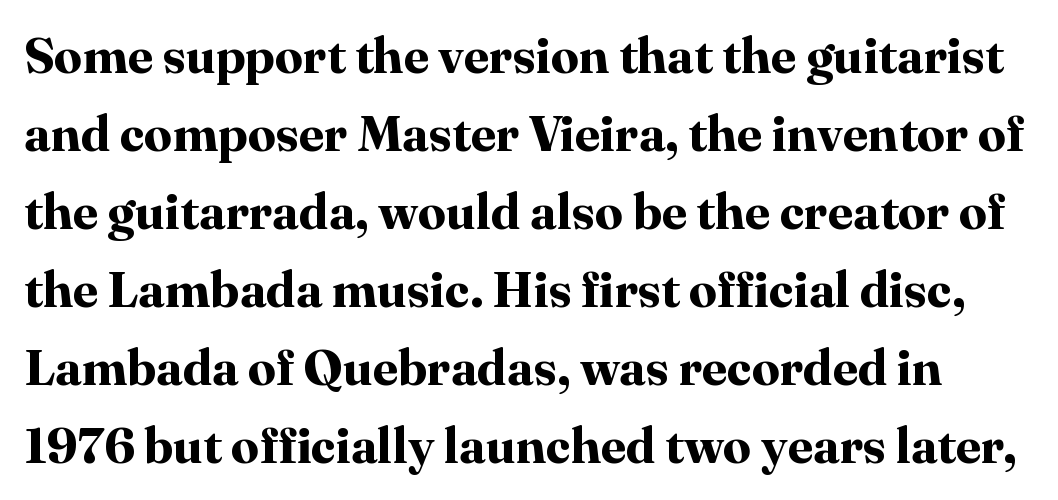
Q: Is the text bold? A: Yes.
Q: Is the text italic (slanted)? A: No, it is upright.
Q: Is the typeface a serif or a sans-serif typeface? A: Serif.
Q: Is the text underlined? A: No.
Q: Is the spacing between letters normal or unusually wide? A: Normal.
Q: Is the spacing between lines tight, normal or loose? A: Normal.
Q: Width (condensed, normal, or wide)? A: Normal.
Q: Stroke contrast? A: High.
Q: x-height? A: Medium.
Q: Monospaced? A: No.
